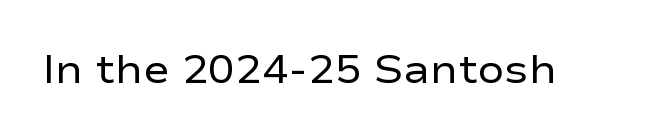
The image shows 40 px regular-weight, wide sans-serif type, upright; set normal letter spacing, not underlined; low stroke contrast and a medium x-height.
